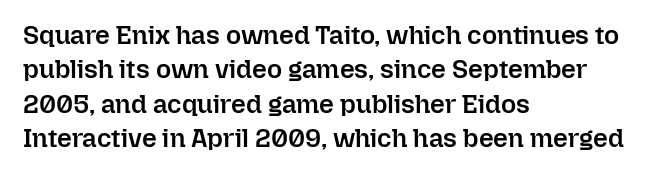
Q: Is the text bold? A: Semi-bold.
Q: Is the text italic (slanted)? A: No, it is upright.
Q: Is the text underlined? A: No.
Q: How is the paragraph aligned? A: Left-aligned.
Q: Is the spacing between letters normal or unusually wide? A: Normal.
Q: Is the spacing between lines tight, normal or loose? A: Normal.
